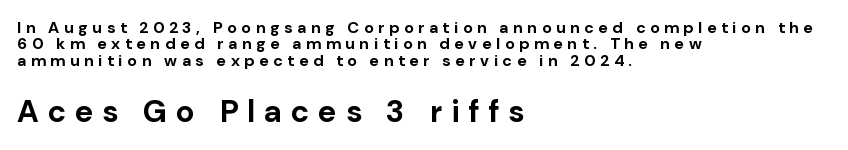
Q: Is the text bold? A: Yes.
Q: Is the text italic (slanted)? A: No, it is upright.
Q: Is the typeface a serif or a sans-serif typeface? A: Sans-serif.
Q: Is the text underlined? A: No.
Q: How is the paragraph aligned? A: Left-aligned.
Q: Is the spacing between letters normal or unusually wide? A: Unusually wide.
Q: Is the spacing between lines tight, normal or loose? A: Tight.
Q: Which block of text is set in a larger size, the first (top) or the second (bottom)? A: The second (bottom) one.
Q: Width (condensed, normal, or wide)? A: Normal.
Q: Stroke contrast? A: Low.
Q: x-height? A: Medium.
Q: Monospaced? A: No.
